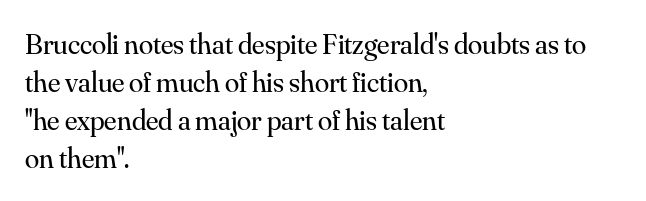
Q: Is the text bold? A: No.
Q: Is the text italic (slanted)? A: No, it is upright.
Q: Is the typeface a serif or a sans-serif typeface? A: Serif.
Q: Is the text underlined? A: No.
Q: How is the paragraph aligned? A: Left-aligned.
Q: Is the spacing between letters normal or unusually wide? A: Normal.
Q: Is the spacing between lines tight, normal or loose? A: Normal.
Q: Width (condensed, normal, or wide)? A: Normal.
Q: Stroke contrast? A: Medium.
Q: x-height? A: Small.
Q: Monospaced? A: No.
